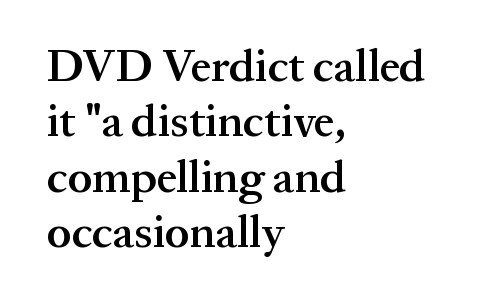
A fair bit of extra ink — the face is semibold, not bold. These lines keep a tight, regular rhythm from letter to letter. The specimen omits any rule beneath the text block's lines. The font's upright variant was chosen for this text. Character widths vary here, with narrow letters taking less room than wide ones. Compared with a centered layout, this one pins lines to the left instead.
